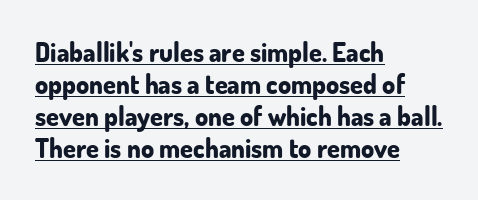
{"italic": "no", "bold": "yes", "underline": "yes", "align": "left", "line_spacing_ratio": 1.23, "letter_spacing": "normal", "letter_spacing_em": 0.0, "glyph_px": 26}
